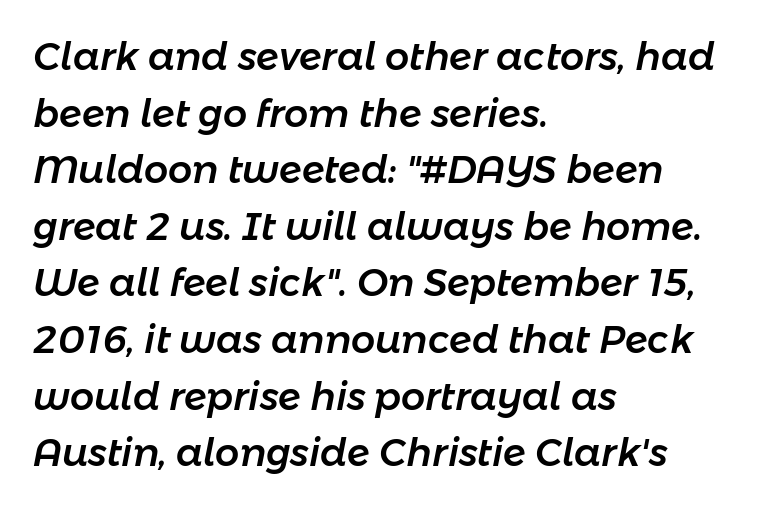
Q: Is the text italic (slanted)? A: Yes, it leans right by about 11 degrees.
Q: Is the text underlined? A: No.
Q: How is the paragraph aligned? A: Left-aligned.
Q: Is the spacing between letters normal or unusually wide? A: Normal.
Q: Is the spacing between lines tight, normal or loose? A: Normal.
Q: Width (condensed, normal, or wide)? A: Normal.
Q: Stroke contrast? A: Low.
Q: x-height? A: Medium.
Q: Monospaced? A: No.
